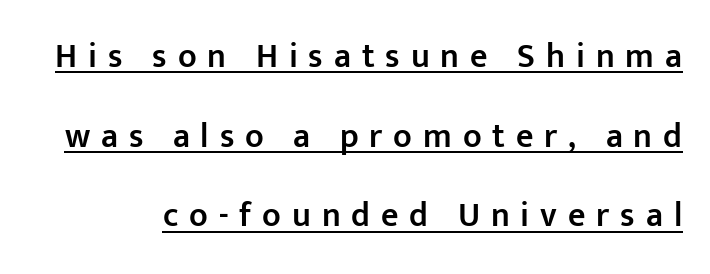
Q: Is the text bold? A: Semi-bold.
Q: Is the text italic (slanted)? A: No, it is upright.
Q: Is the typeface a serif or a sans-serif typeface? A: Sans-serif.
Q: Is the text underlined? A: Yes.
Q: Is the spacing between letters normal or unusually wide? A: Unusually wide.
Q: Is the spacing between lines tight, normal or loose? A: Loose.
Q: Width (condensed, normal, or wide)? A: Normal.
Q: Stroke contrast? A: Low.
Q: x-height? A: Medium.
Q: Monospaced? A: No.
